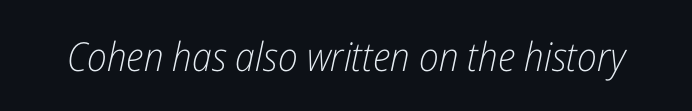
Q: Is the text bold? A: No.
Q: Is the text italic (slanted)? A: Yes, it leans right by about 12 degrees.
Q: Is the text underlined? A: No.
Q: Is the spacing between letters normal or unusually wide? A: Normal.
Q: Width (condensed, normal, or wide)? A: Condensed.
Q: Stroke contrast? A: Low.
Q: x-height? A: Medium.
Q: Monospaced? A: No.
